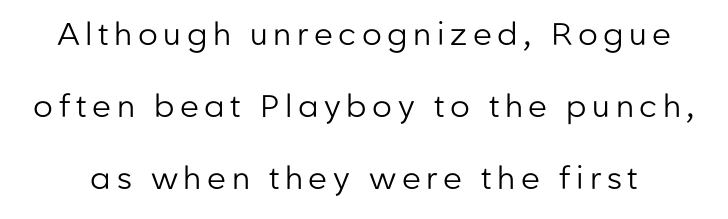
Ink coverage per letter is moderate at most. The characters display no serif detailing; their extremities are plain. Nope, not italic — everything's standing straight. Leading is clearly above the norm, producing a sparse column. You could not count columns in this text — the font is proportionally spaced. Just letters on the line, the space beneath them empty.
